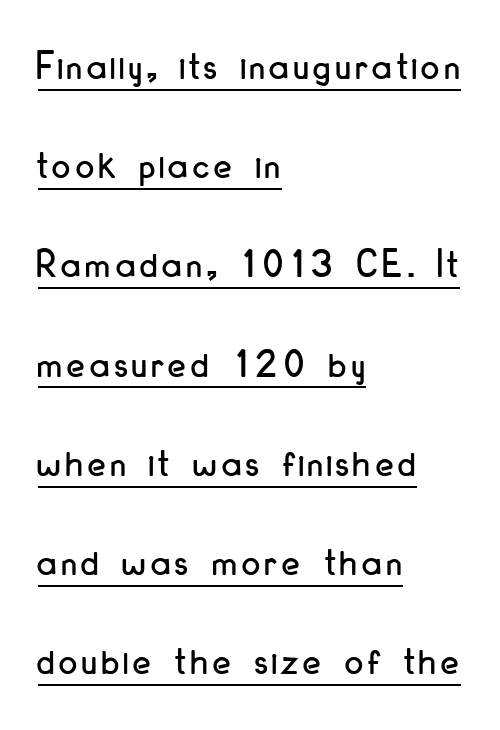
Q: Is the text italic (slanted)? A: No, it is upright.
Q: Is the typeface a serif or a sans-serif typeface? A: Sans-serif.
Q: Is the text underlined? A: Yes.
Q: How is the paragraph aligned? A: Left-aligned.
Q: Is the spacing between lines tight, normal or loose? A: Loose.
Q: Width (condensed, normal, or wide)? A: Condensed.
Q: Stroke contrast? A: Low.
Q: x-height? A: Small.
Q: Monospaced? A: No.
